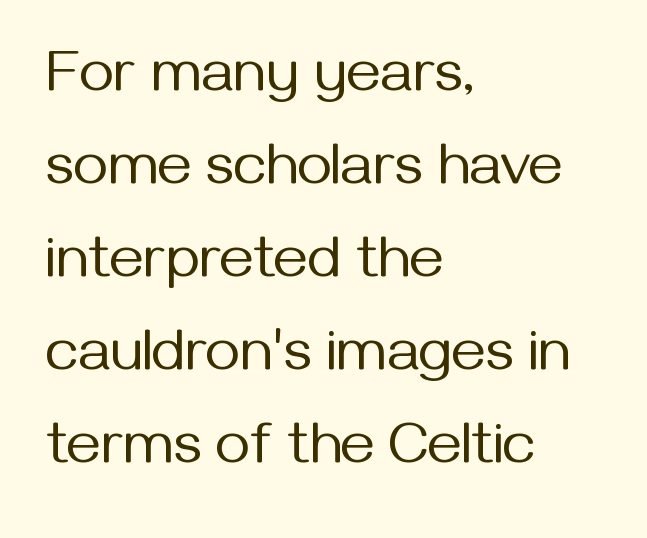
{"serif": "no", "italic": "no", "bold": "no", "weight": "regular", "width": "normal", "stroke_contrast": "medium", "x_height": "medium", "monospaced": "no", "underline": "no", "align": "left", "line_spacing": "normal", "line_spacing_ratio": 1.55, "letter_spacing": "normal", "letter_spacing_em": 0.0, "glyph_px": 60}
